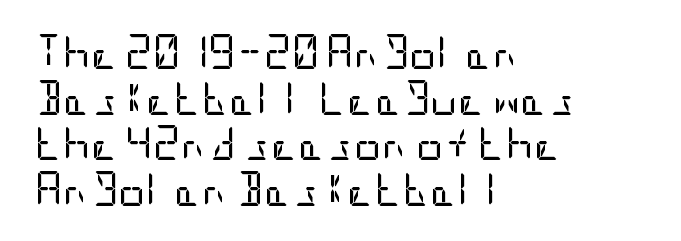
The image shows 34 px regular-weight, condensed sans-serif type, upright; set left-aligned, normal line spacing (1.34x), normal letter spacing, not underlined; low stroke contrast and a large x-height.
